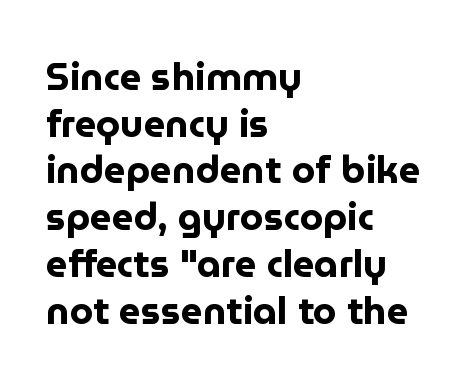
Q: Is the text bold? A: Yes.
Q: Is the text italic (slanted)? A: No, it is upright.
Q: Is the typeface a serif or a sans-serif typeface? A: Sans-serif.
Q: Is the text underlined? A: No.
Q: How is the paragraph aligned? A: Left-aligned.
Q: Is the spacing between letters normal or unusually wide? A: Normal.
Q: Width (condensed, normal, or wide)? A: Normal.
Q: Stroke contrast? A: Low.
Q: x-height? A: Medium.
Q: Monospaced? A: No.
